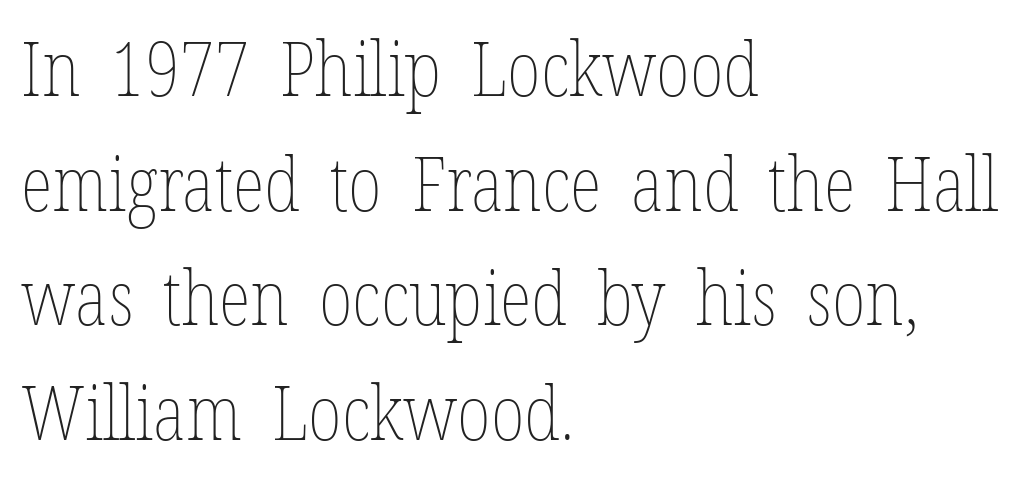
{"italic": "no", "bold": "no", "weight": "thin", "width": "condensed", "stroke_contrast": "low", "x_height": "medium", "monospaced": "no", "underline": "no", "align": "left", "line_spacing": "normal", "line_spacing_ratio": 1.53, "letter_spacing": "normal", "letter_spacing_em": 0.0, "glyph_px": 75}
